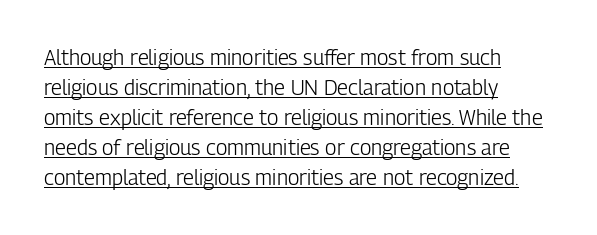
A light-to-regular cut is what we see here. This sample uses an upright cut, with every glyph sitting square on the baseline. The passage shown stacks its lines at a standard gap. Each line starts at the same left margin while the right side varies. The glyphs are accompanied by a horizontal stroke just below them. These lines keep a tight, regular rhythm from letter to letter.
